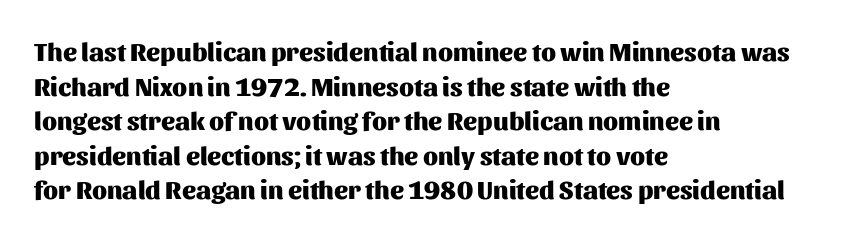
The image shows 26 px bold type, upright; set left-aligned, normal line spacing (1.33x), normal letter spacing, not underlined.
